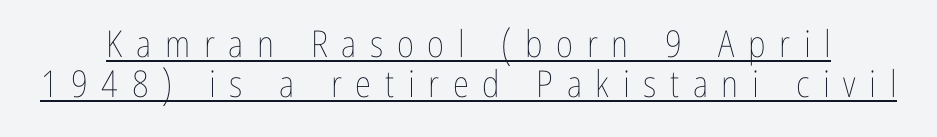
Q: Is the text bold? A: No.
Q: Is the text italic (slanted)? A: No, it is upright.
Q: Is the text underlined? A: Yes.
Q: Is the spacing between letters normal or unusually wide? A: Unusually wide.
Q: Is the spacing between lines tight, normal or loose? A: Tight.
Q: Width (condensed, normal, or wide)? A: Condensed.
Q: Stroke contrast? A: Low.
Q: x-height? A: Medium.
Q: Monospaced? A: No.
